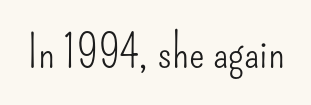
The image shows 46 px light, condensed sans-serif type, upright; set normal letter spacing, not underlined; low stroke contrast and a small x-height.
